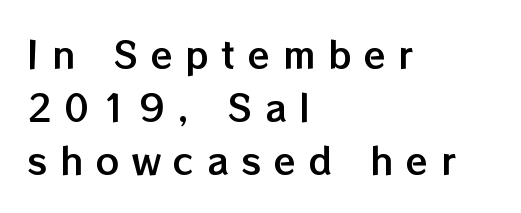
The image shows 36 px text type, upright; set left-aligned, normal line spacing (1.47x), unusually wide letter spacing (+0.35 em), not underlined; low stroke contrast and a medium x-height.
